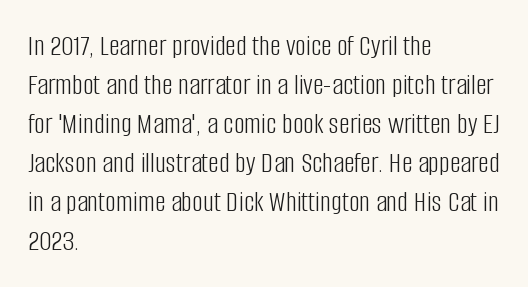
Q: Is the text bold? A: No.
Q: Is the text italic (slanted)? A: No, it is upright.
Q: Is the typeface a serif or a sans-serif typeface? A: Sans-serif.
Q: Is the text underlined? A: No.
Q: How is the paragraph aligned? A: Left-aligned.
Q: Is the spacing between letters normal or unusually wide? A: Normal.
Q: Is the spacing between lines tight, normal or loose? A: Normal.
Q: Width (condensed, normal, or wide)? A: Condensed.
Q: Stroke contrast? A: Low.
Q: x-height? A: Large.
Q: Monospaced? A: No.
